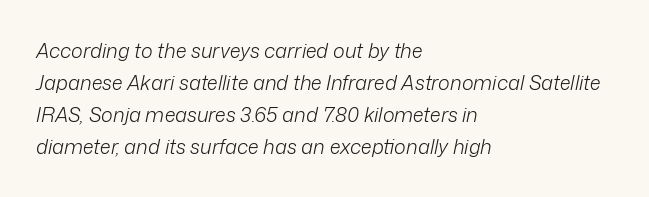
Q: Is the text bold? A: No.
Q: Is the text italic (slanted)? A: Yes, it leans right by about 12 degrees.
Q: Is the text underlined? A: No.
Q: How is the paragraph aligned? A: Left-aligned.
Q: Is the spacing between letters normal or unusually wide? A: Normal.
Q: Is the spacing between lines tight, normal or loose? A: Normal.
